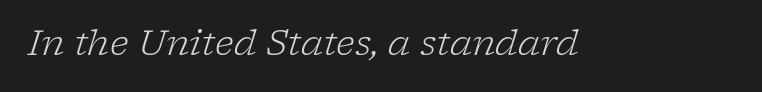
{"serif": "yes", "italic": "yes", "lean": "right", "slant_degrees": 17, "bold": "no", "weight": "light", "width": "normal", "stroke_contrast": "low", "x_height": "medium", "monospaced": "no", "underline": "no", "letter_spacing": "normal", "letter_spacing_em": 0.0, "glyph_px": 35}
